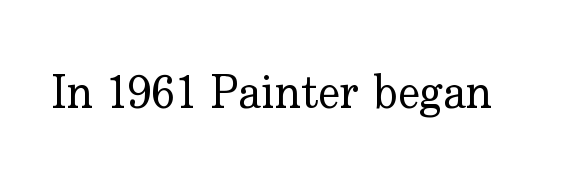
Q: Is the text bold? A: No.
Q: Is the text italic (slanted)? A: No, it is upright.
Q: Is the typeface a serif or a sans-serif typeface? A: Serif.
Q: Is the text underlined? A: No.
Q: Is the spacing between letters normal or unusually wide? A: Normal.
Q: Width (condensed, normal, or wide)? A: Normal.
Q: Stroke contrast? A: Low.
Q: x-height? A: Small.
Q: Monospaced? A: No.
